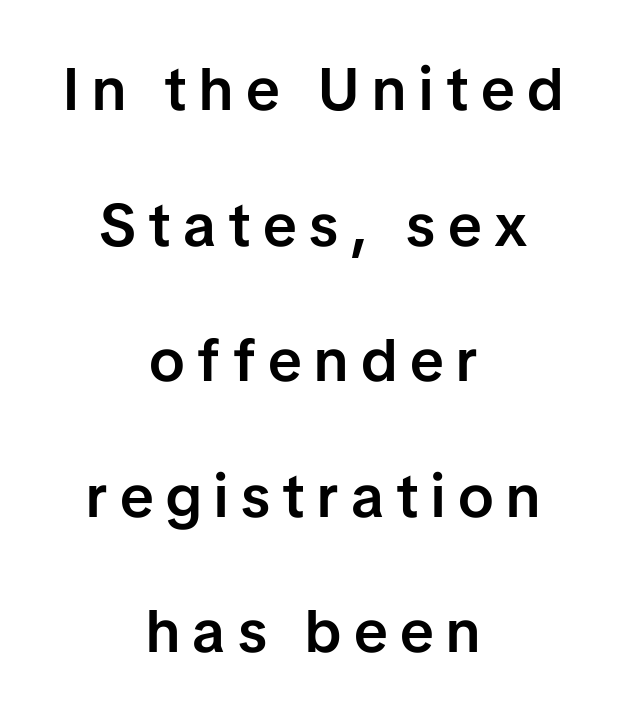
Q: Is the text bold? A: Semi-bold.
Q: Is the text italic (slanted)? A: No, it is upright.
Q: Is the typeface a serif or a sans-serif typeface? A: Sans-serif.
Q: Is the text underlined? A: No.
Q: How is the paragraph aligned? A: Centered.
Q: Is the spacing between letters normal or unusually wide? A: Unusually wide.
Q: Is the spacing between lines tight, normal or loose? A: Loose.
Q: Width (condensed, normal, or wide)? A: Normal.
Q: Stroke contrast? A: Low.
Q: x-height? A: Medium.
Q: Monospaced? A: No.
